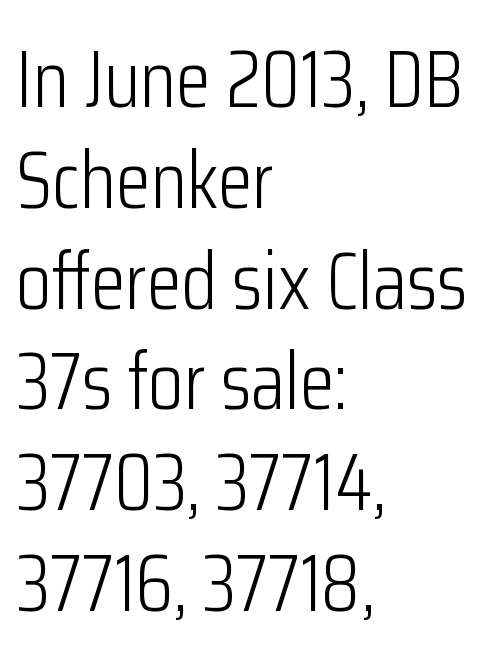
Q: Is the text bold? A: No.
Q: Is the text italic (slanted)? A: No, it is upright.
Q: Is the typeface a serif or a sans-serif typeface? A: Sans-serif.
Q: Is the text underlined? A: No.
Q: How is the paragraph aligned? A: Left-aligned.
Q: Is the spacing between letters normal or unusually wide? A: Normal.
Q: Is the spacing between lines tight, normal or loose? A: Normal.
Q: Width (condensed, normal, or wide)? A: Condensed.
Q: Stroke contrast? A: Low.
Q: x-height? A: Medium.
Q: Monospaced? A: No.
